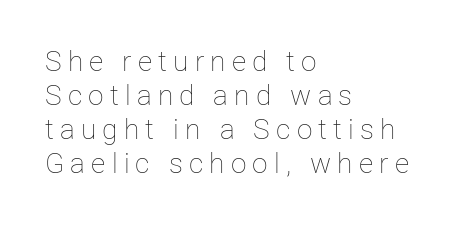
Tracking here is generous; glyphs stand well apart from one another. Decoration check: the copy has no underline. The passage shown is typed in a proportional face where columns would drift. One-word summary of the alignment: left. The type sits square on the baseline with zero lean. Counters stay open thanks to moderate or lighter strokes.
